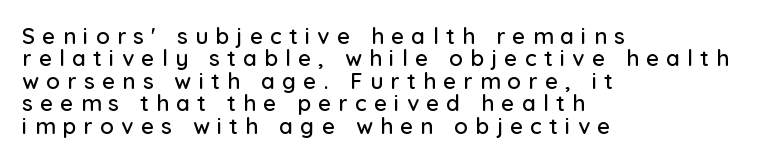
The image shows 22 px text type, upright; set left-aligned, tight line spacing (1.02x), unusually wide letter spacing (+0.34 em), not underlined.
